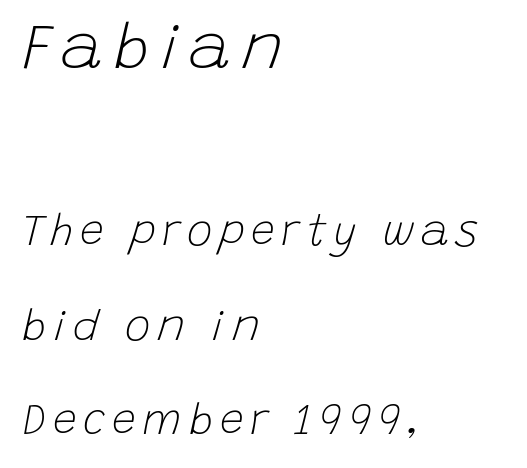
Q: Is the text bold? A: No.
Q: Is the text italic (slanted)? A: Yes, it leans right by about 15 degrees.
Q: Is the text underlined? A: No.
Q: How is the paragraph aligned? A: Left-aligned.
Q: Is the spacing between lines tight, normal or loose? A: Loose.
Q: Which block of text is set in a larger size, the first (top) or the second (bottom)? A: The first (top) one.
Q: Width (condensed, normal, or wide)? A: Normal.
Q: Stroke contrast? A: Low.
Q: x-height? A: Large.
Q: Monospaced? A: No.
